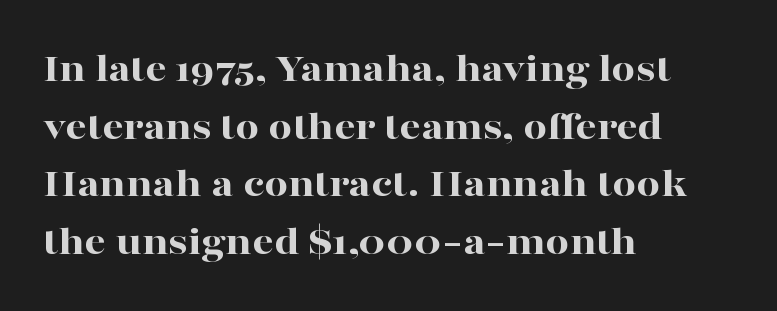
The letters advance in unequal steps, a hallmark of proportional type. The rows are spaced the way most documents space them. Quick note: underline off. Short note: letters normally spaced.
